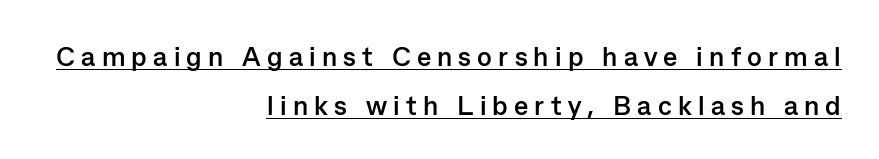
The image shows 27 px bold type, upright; set right-aligned, line spacing 1.8x, unusually wide letter spacing (+0.23 em), underlined.
